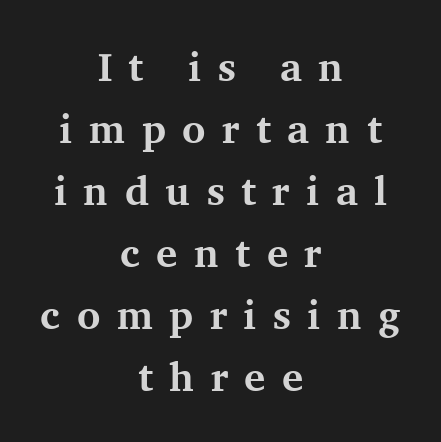
Spacing verdict: proportional, widths tailored to each character. Horizontal alignment here is central, giving a formal, balanced look. How would I describe the line gaps? Plain and ordinary. What kind of face is this? One with serifs. Substantial extra tracking has been applied to these lines. Glance below the letters and you will spot only blank space.
